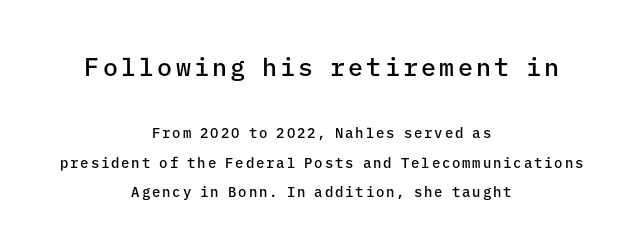
The image shows 25 px text type, upright; set centered, loose line spacing (2.12x), not underlined; the first (top) block is 1.79x larger.
